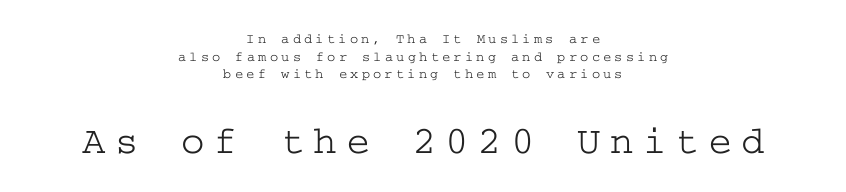
Does the lettering tilt? It doesn't — this is upright. The gap between lines stays unmarked. The space between consecutive lines is moderate. The font family rendered here belongs to the serif group. Glyph-to-glyph distance is far greater than everyday printed text. Notice how the passage keeps no hard edge, just a central spine.
